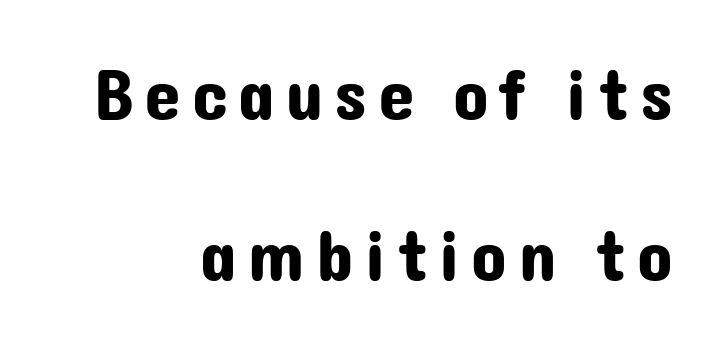
The image shows 74 px sans-serif type, upright; set right-aligned, loose line spacing (2.18x), not underlined; low stroke contrast and a medium x-height.
